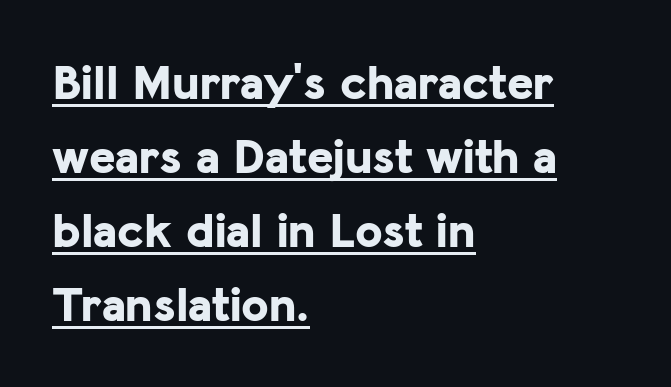
The image shows 50 px bold sans-serif type, upright; set left-aligned, normal line spacing (1.48x), normal letter spacing, underlined; low stroke contrast and a medium x-height.
